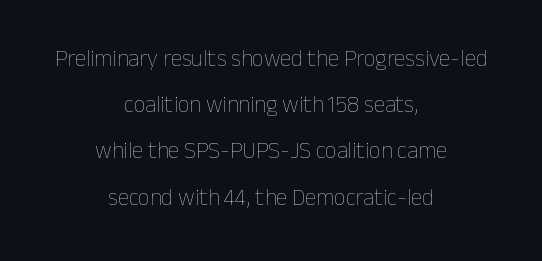
The lettering holds an erect, upright posture throughout. Where is the straight margin? There isn't one; the lines are centered. Letters rest on an invisible, unmarked baseline. The face used here is rendered with its standard letterfit. Weight: regular or lighter. Quick note: interline space is abundant.
